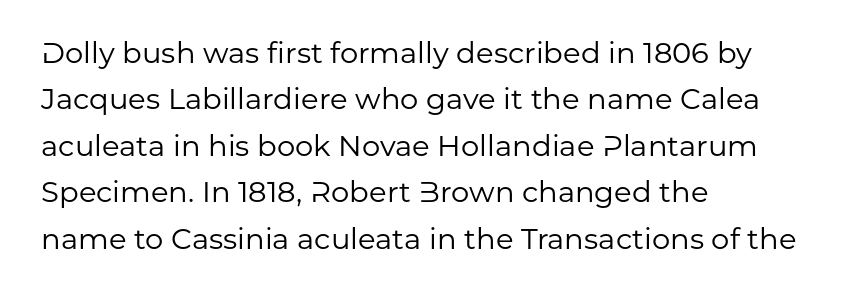
The image shows 29 px regular-weight sans-serif type, upright; set left-aligned, normal line spacing (1.6x), normal letter spacing, not underlined; low stroke contrast and a medium x-height.
